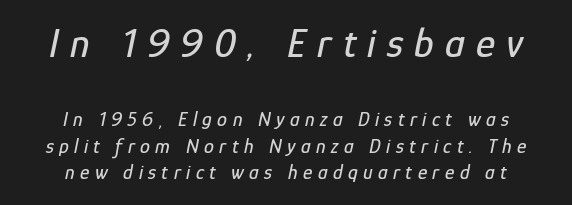
The image shows 41 px condensed type, italic (leaning right); set centered, normal line spacing (1.34x), unusually wide letter spacing (+0.27 em), not underlined; the first (top) block is 2.05x larger; low stroke contrast and a medium x-height.
